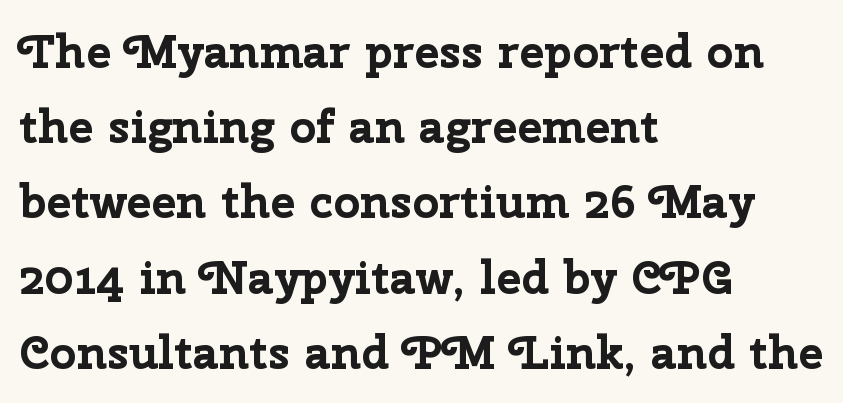
This is sans-serif lettering, the kind often seen on screens and signage. Horizontally, the lines are justified to the leading edge only. The block of text has a typical density, with ordinary space between rows. Underlining? Definitely not there. You could call the tracking neutral — neither tight nor loose. The face used here is proportionally spaced, like ordinary book or web type.
